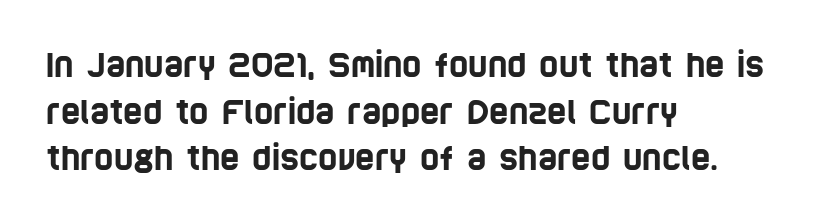
Q: Is the typeface a serif or a sans-serif typeface? A: Sans-serif.
Q: Is the text underlined? A: No.
Q: How is the paragraph aligned? A: Left-aligned.
Q: Is the spacing between letters normal or unusually wide? A: Normal.
Q: Is the spacing between lines tight, normal or loose? A: Normal.
Q: Width (condensed, normal, or wide)? A: Condensed.
Q: Stroke contrast? A: Low.
Q: x-height? A: Large.
Q: Monospaced? A: No.
